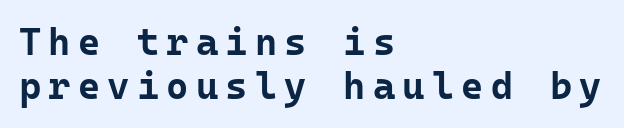
The image shows 38 px bold sans-serif type, upright, monospaced; set left-aligned, line spacing 1.16x, not underlined; low stroke contrast and a medium x-height.
